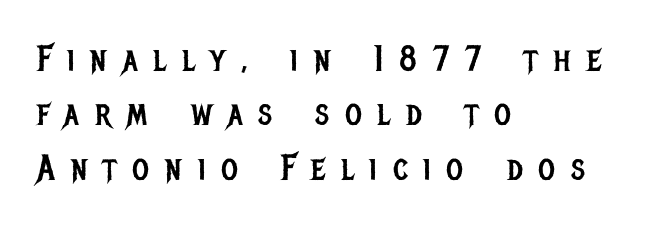
{"serif": "no", "italic": "no", "bold": "no", "weight": "regular", "width": "condensed", "stroke_contrast": "low", "x_height": "large", "monospaced": "no", "underline": "no", "align": "left", "line_spacing": "normal", "line_spacing_ratio": 1.51, "letter_spacing": "wide", "letter_spacing_em": 0.44, "glyph_px": 36}
